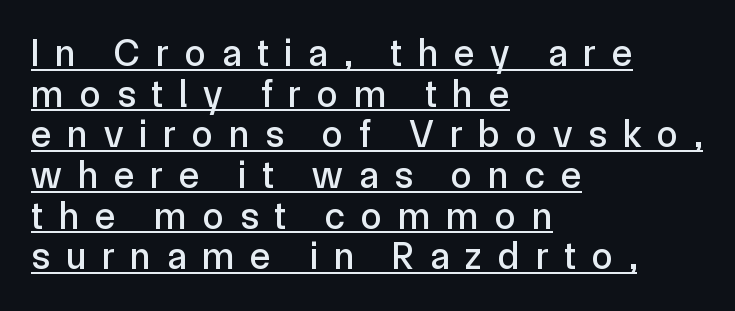
Is there much room between lines? No — they nearly touch. Each letter's strokes conclude bluntly, with no projecting serifs. A baseline rule has been typeset under these characters. The type is letterspaced generously, with wide tracking.
